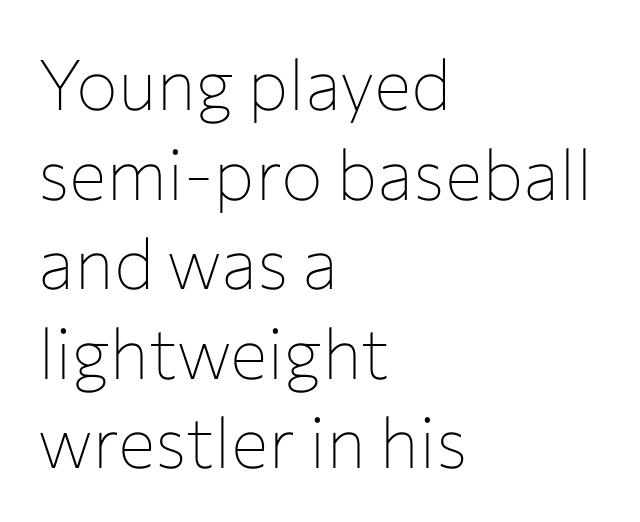
No letter is thick-stroked: the sample isn't bold. Evenly set lines give the paragraph a standard silhouette. You could call the tracking neutral — neither tight nor loose. The letters stand upright; this is a roman face.
